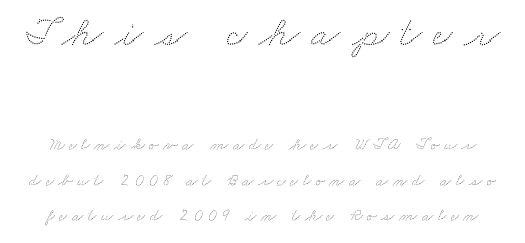
A typesetter would call this proportional, since set widths differ per character. This sample trades compactness for vertical openness between lines. Scale decreases going downward across the two blocks. Each word looks stretched out because of the extra space between its letters.
